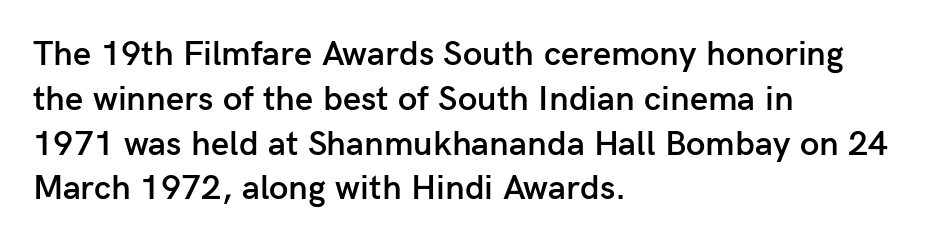
Q: Is the text bold? A: Semi-bold.
Q: Is the text italic (slanted)? A: No, it is upright.
Q: Is the typeface a serif or a sans-serif typeface? A: Sans-serif.
Q: Is the text underlined? A: No.
Q: How is the paragraph aligned? A: Left-aligned.
Q: Is the spacing between letters normal or unusually wide? A: Normal.
Q: Is the spacing between lines tight, normal or loose? A: Normal.
Q: Width (condensed, normal, or wide)? A: Normal.
Q: Stroke contrast? A: Low.
Q: x-height? A: Medium.
Q: Monospaced? A: No.
